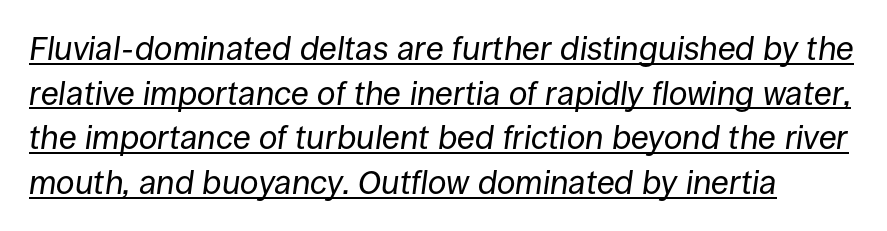
Q: Is the text bold? A: No.
Q: Is the text italic (slanted)? A: Yes, it leans right by about 8 degrees.
Q: Is the text underlined? A: Yes.
Q: Is the spacing between letters normal or unusually wide? A: Normal.
Q: Is the spacing between lines tight, normal or loose? A: Normal.
Q: Width (condensed, normal, or wide)? A: Normal.
Q: Stroke contrast? A: Low.
Q: x-height? A: Large.
Q: Monospaced? A: No.
